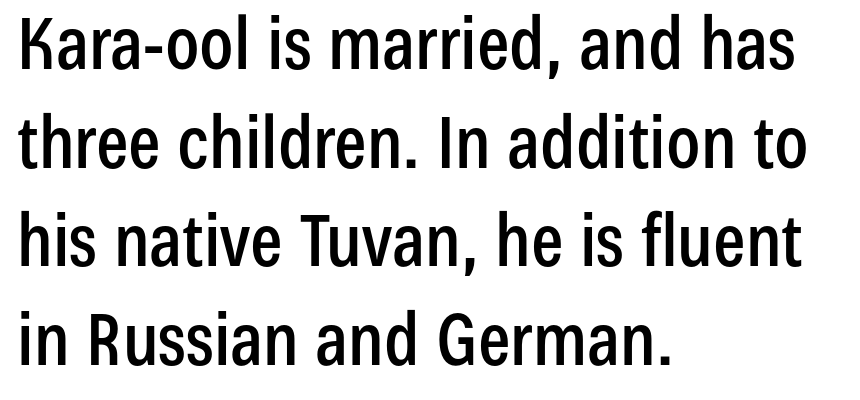
The rag falls on the right side of this text block. How are the letters spaced? Ordinarily, with no added tracking. The letters advance in unequal steps, a hallmark of proportional type. Italic: no, the glyphs are upright roman. This is sans-serif lettering, the kind often seen on screens and signage. Beneath every word, the page is bare.
